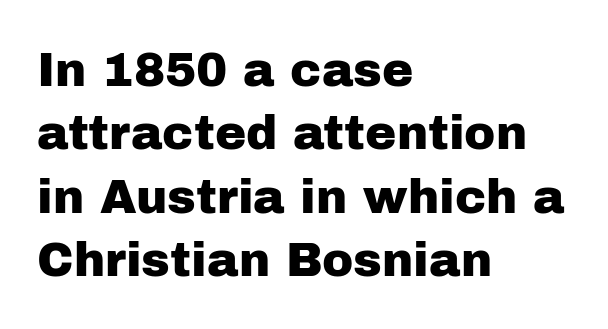
The line-height multiplier appears to be the usual default. Characters remain perfectly vertical along every line. The font family rendered here belongs to the sans-serif group. All the whitespace from short lines collects on the right. Descenders hang freely into open space.
